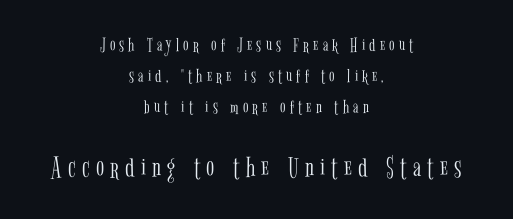
The image shows 30 px light, condensed serif type, upright; set centered, normal line spacing (1.55x), unusually wide letter spacing (+0.21 em), not underlined; the second (bottom) block is 1.5x larger; low stroke contrast and a medium x-height.
